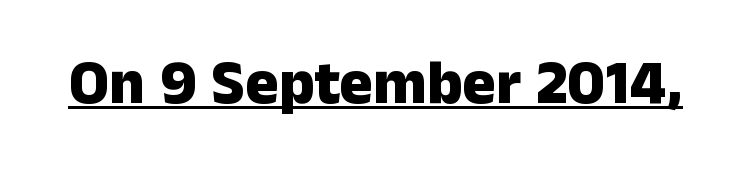
Q: Is the text bold? A: Yes.
Q: Is the text italic (slanted)? A: No, it is upright.
Q: Is the typeface a serif or a sans-serif typeface? A: Sans-serif.
Q: Is the text underlined? A: Yes.
Q: Is the spacing between letters normal or unusually wide? A: Normal.
Q: Width (condensed, normal, or wide)? A: Normal.
Q: Stroke contrast? A: Low.
Q: x-height? A: Medium.
Q: Monospaced? A: No.
